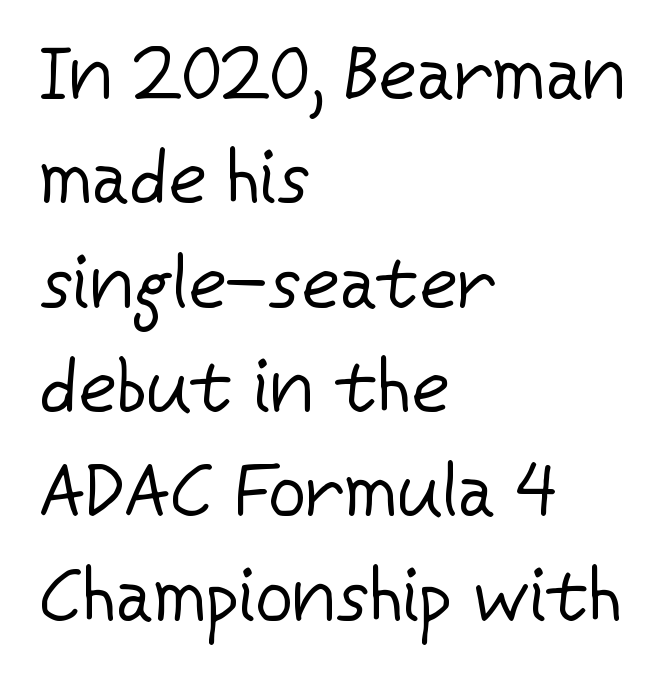
Q: Is the text bold? A: No.
Q: Is the text italic (slanted)? A: No, it is upright.
Q: Is the typeface a serif or a sans-serif typeface? A: Sans-serif.
Q: Is the text underlined? A: No.
Q: How is the paragraph aligned? A: Left-aligned.
Q: Is the spacing between letters normal or unusually wide? A: Normal.
Q: Is the spacing between lines tight, normal or loose? A: Normal.
Q: Width (condensed, normal, or wide)? A: Normal.
Q: Stroke contrast? A: Low.
Q: x-height? A: Medium.
Q: Monospaced? A: No.
